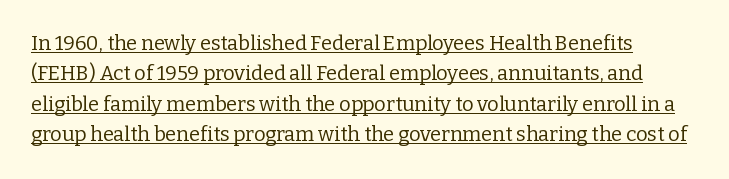
The image shows 20 px text type, upright; set normal line spacing (1.52x), normal letter spacing, underlined.
